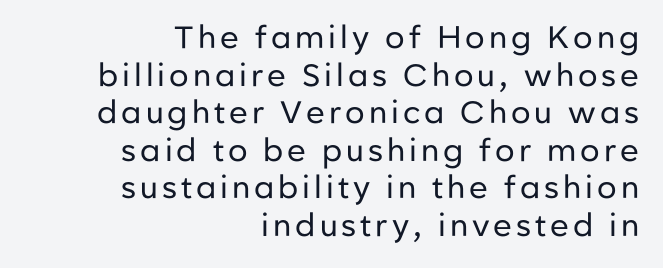
Q: Is the text bold? A: No.
Q: Is the text italic (slanted)? A: No, it is upright.
Q: Is the typeface a serif or a sans-serif typeface? A: Sans-serif.
Q: Is the text underlined? A: No.
Q: How is the paragraph aligned? A: Right-aligned.
Q: Width (condensed, normal, or wide)? A: Normal.
Q: Stroke contrast? A: Low.
Q: x-height? A: Medium.
Q: Monospaced? A: No.
